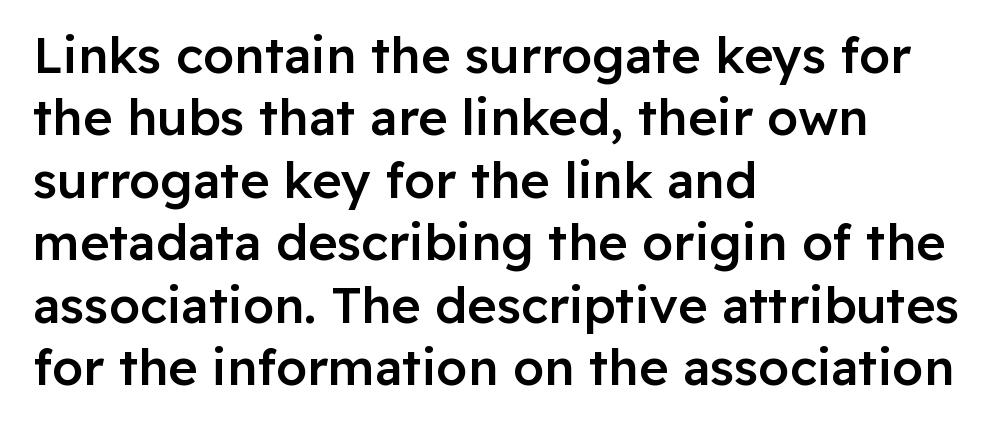
Heft: intermediate — a semibold. The rendering uses a moderate line-height, typical for paragraphs. The zone under the glyphs is completely vacant. This is roman type, the default non-slanted kind. The compositor pushed each line to the left boundary. Standard letterfit; no display-style spreading of the glyphs.
